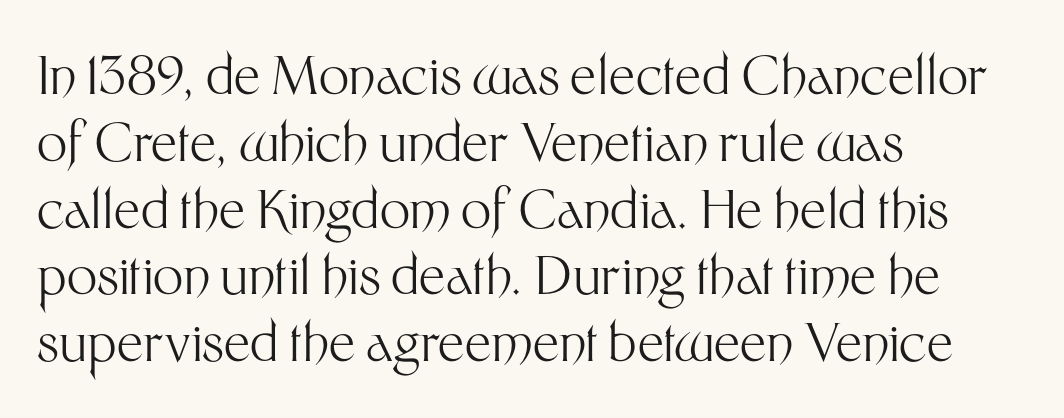
{"serif": "no", "italic": "no", "bold": "no", "weight": "light", "width": "normal", "stroke_contrast": "medium", "x_height": "medium", "monospaced": "no", "underline": "no", "align": "left", "line_spacing": "normal", "line_spacing_ratio": 1.26, "letter_spacing": "normal", "letter_spacing_em": 0.0, "glyph_px": 53}
